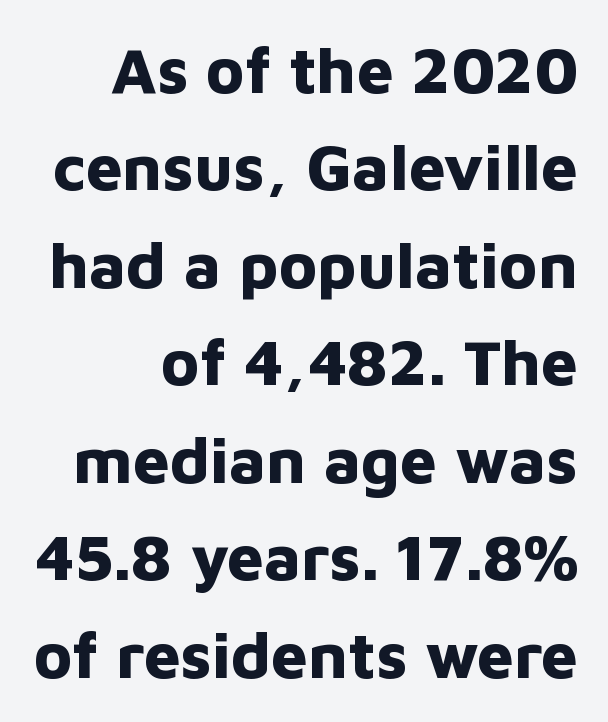
Q: Is the text bold? A: Yes.
Q: Is the text italic (slanted)? A: No, it is upright.
Q: Is the typeface a serif or a sans-serif typeface? A: Sans-serif.
Q: Is the text underlined? A: No.
Q: Is the spacing between letters normal or unusually wide? A: Normal.
Q: Is the spacing between lines tight, normal or loose? A: Normal.
Q: Width (condensed, normal, or wide)? A: Normal.
Q: Stroke contrast? A: Low.
Q: x-height? A: Medium.
Q: Monospaced? A: No.
